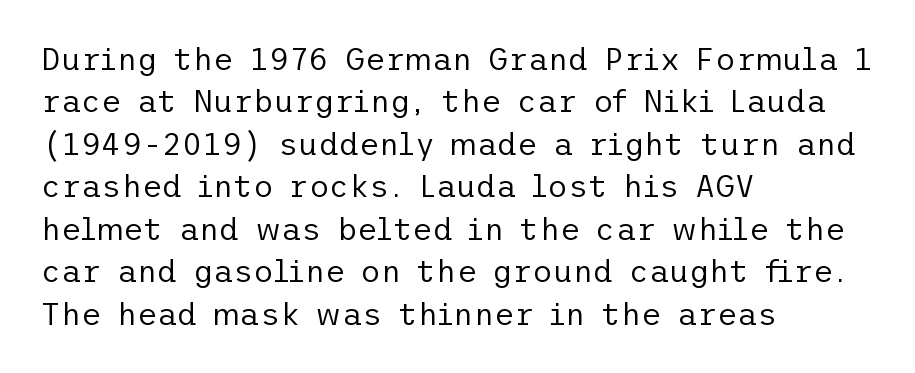
Q: Is the text bold? A: No.
Q: Is the text italic (slanted)? A: No, it is upright.
Q: Is the typeface a serif or a sans-serif typeface? A: Sans-serif.
Q: Is the text underlined? A: No.
Q: How is the paragraph aligned? A: Left-aligned.
Q: Is the spacing between letters normal or unusually wide? A: Normal.
Q: Is the spacing between lines tight, normal or loose? A: Normal.
Q: Width (condensed, normal, or wide)? A: Normal.
Q: Stroke contrast? A: Low.
Q: x-height? A: Medium.
